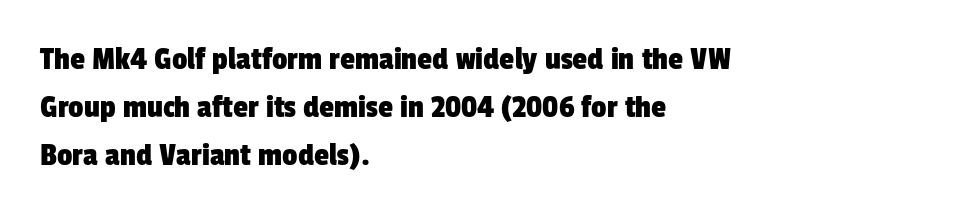
{"serif": "no", "width": "condensed", "stroke_contrast": "low", "x_height": "medium", "monospaced": "no", "underline": "no", "align": "left", "line_spacing": "normal", "line_spacing_ratio": 1.41, "letter_spacing": "normal", "letter_spacing_em": 0.0, "glyph_px": 34}
